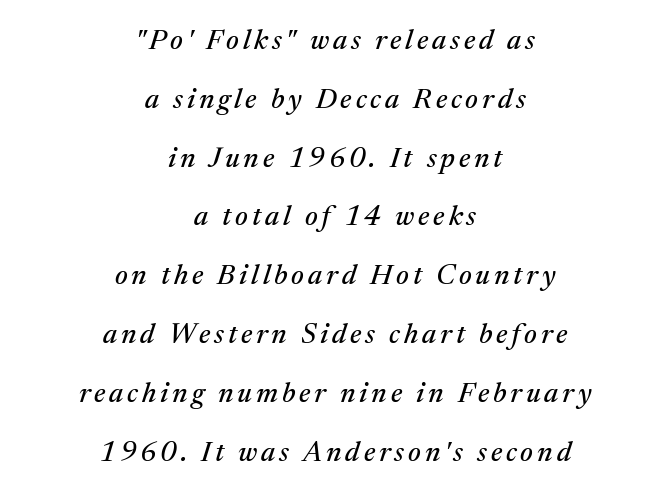
The image shows 28 px serif type, italic (leaning right); set centered, loose line spacing (2.1x), not underlined; medium stroke contrast and a medium x-height.
